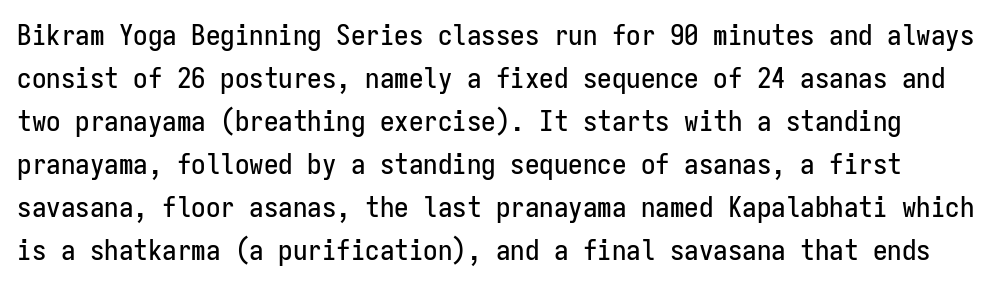
{"serif": "no", "italic": "no", "width": "condensed", "stroke_contrast": "low", "x_height": "medium", "monospaced": "yes", "underline": "no", "line_spacing": "normal", "line_spacing_ratio": 1.48, "letter_spacing": "normal", "letter_spacing_em": 0.0, "glyph_px": 29}
